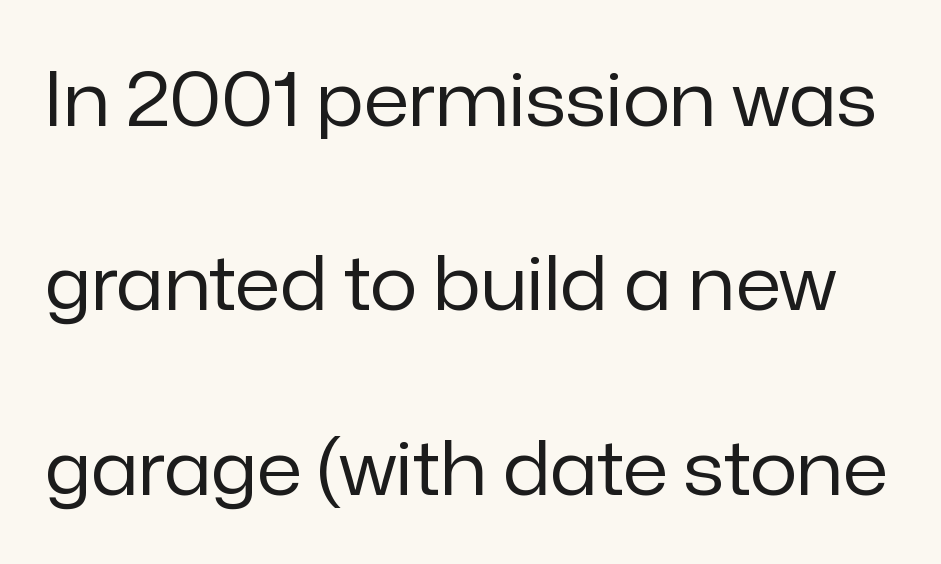
If you drew a line through each stem, it would be perfectly vertical. This sample trades compactness for vertical openness between lines. The typesetting does not lean heavy: it is not bold. Students, note that the glyphs here touch the page at normal intervals. Proportional: the letters do not fall into vertical columns. The face used here is a sans, in the tradition of grotesques and geometrics.
